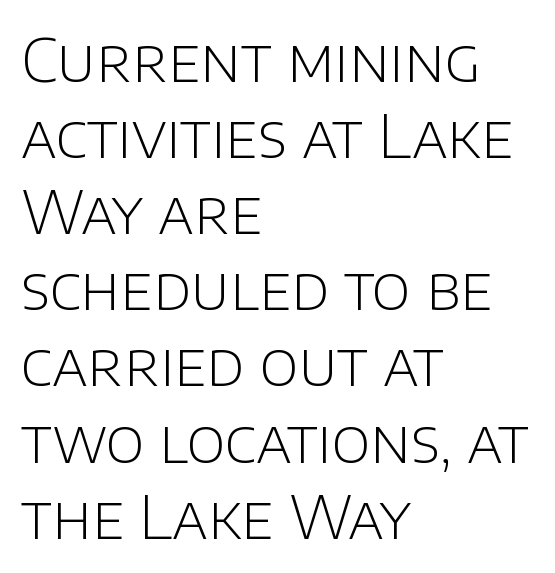
Unlike a traditional serif, this face leaves its strokes unadorned. In terms of leading, this rendering sits right in the middle. Does extra space separate the letters? No, they use regular spacing. The weight would be labelled regular, book, light, or lighter still. Do the characters align in a grid? No, the font is proportional. The rendering anchors every line to the left-hand side.
